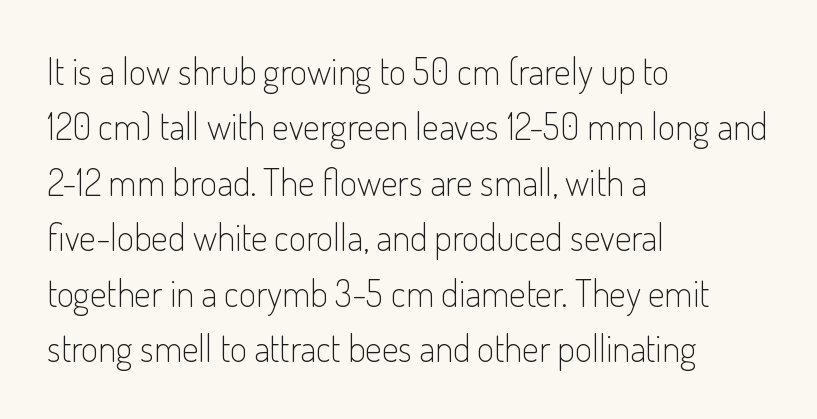
{"serif": "no", "italic": "no", "bold": "no", "weight": "light", "width": "condensed", "stroke_contrast": "low", "x_height": "small", "monospaced": "no", "underline": "no", "align": "left", "line_spacing": "normal", "line_spacing_ratio": 1.5, "letter_spacing": "normal", "letter_spacing_em": 0.0, "glyph_px": 37}
